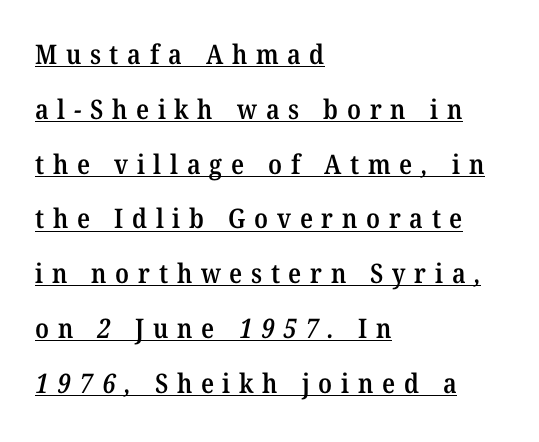
{"bold": "semi", "underline": "yes", "align": "left", "line_spacing": "loose", "line_spacing_ratio": 2.03, "letter_spacing": "wide", "letter_spacing_em": 0.32, "glyph_px": 27}
